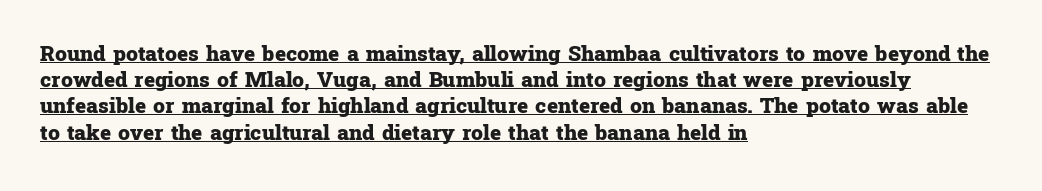
The image shows 21 px bold type, upright; set left-aligned, normal line spacing (1.25x), normal letter spacing, underlined.
